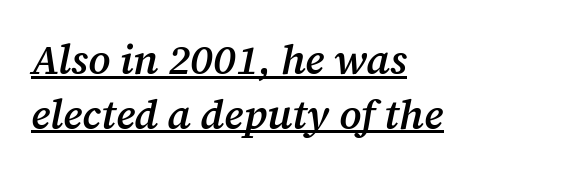
In terms of posture, this sample is oblique. Each word holds together tightly as a unit, with standard inter-letter gaps. On the weight axis this lands at semibold, roughly 600. You could not count columns in this text — the font is proportionally spaced.
